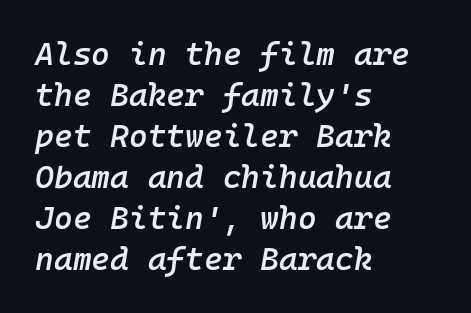
{"italic": "yes", "lean": "right", "slant_degrees": 10, "bold": "semi", "weight": "semibold", "width": "normal", "stroke_contrast": "low", "x_height": "medium", "monospaced": "yes", "underline": "no", "align": "left", "line_spacing": "normal", "line_spacing_ratio": 1.28, "letter_spacing": "normal", "letter_spacing_em": 0.0, "glyph_px": 32}
